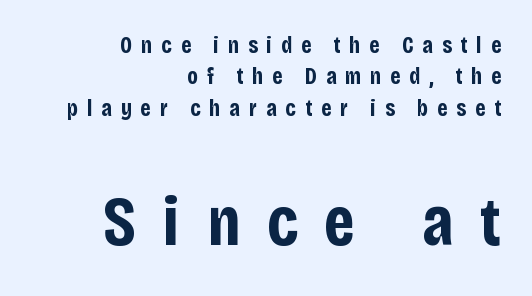
Q: Is the text bold? A: Yes.
Q: Is the text italic (slanted)? A: No, it is upright.
Q: Is the typeface a serif or a sans-serif typeface? A: Sans-serif.
Q: Is the text underlined? A: No.
Q: How is the paragraph aligned? A: Right-aligned.
Q: Is the spacing between letters normal or unusually wide? A: Unusually wide.
Q: Is the spacing between lines tight, normal or loose? A: Normal.
Q: Which block of text is set in a larger size, the first (top) or the second (bottom)? A: The second (bottom) one.
Q: Width (condensed, normal, or wide)? A: Condensed.
Q: Stroke contrast? A: Low.
Q: x-height? A: Large.
Q: Monospaced? A: No.
